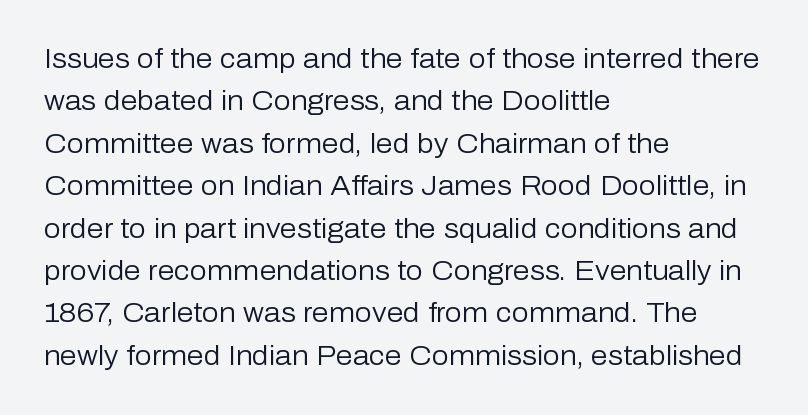
Q: Is the text bold? A: No.
Q: Is the text italic (slanted)? A: No, it is upright.
Q: Is the text underlined? A: No.
Q: How is the paragraph aligned? A: Left-aligned.
Q: Is the spacing between letters normal or unusually wide? A: Normal.
Q: Is the spacing between lines tight, normal or loose? A: Normal.
